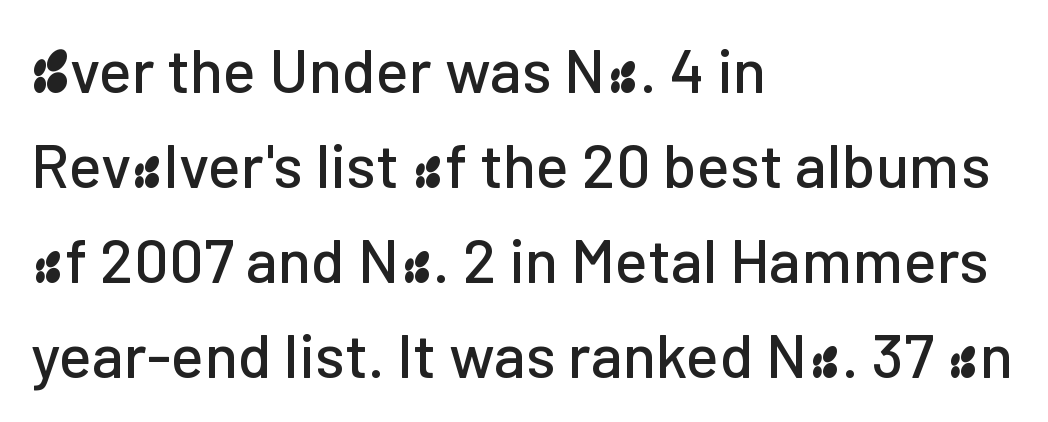
The image shows 62 px sans-serif type, upright; set left-aligned, normal line spacing (1.53x), normal letter spacing, not underlined; low stroke contrast and a medium x-height.
